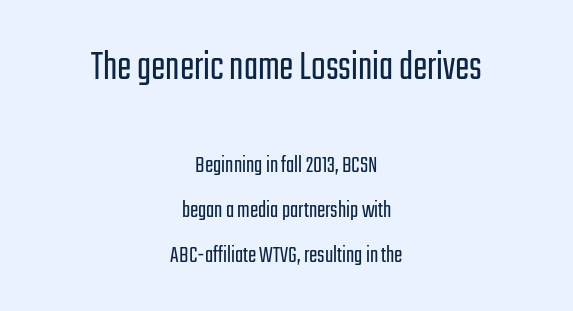
The image shows 43 px light, condensed sans-serif type, upright; set centered, line spacing 1.79x, normal letter spacing, not underlined; the first (top) block is 1.72x larger; low stroke contrast and a medium x-height.
